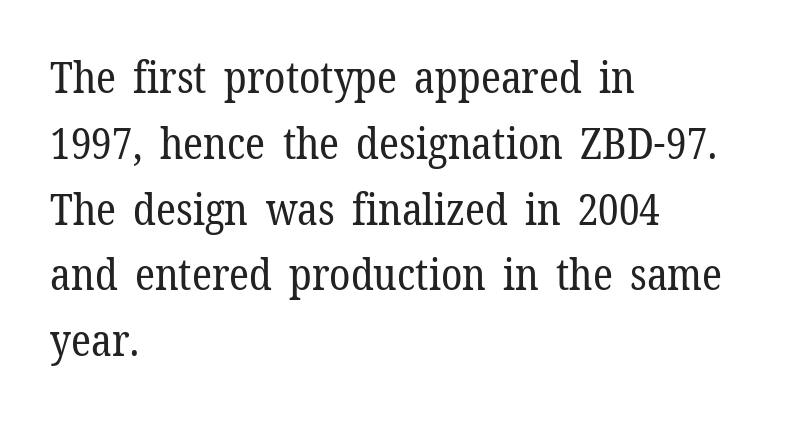
Q: Is the text bold? A: No.
Q: Is the text italic (slanted)? A: No, it is upright.
Q: Is the typeface a serif or a sans-serif typeface? A: Serif.
Q: Is the text underlined? A: No.
Q: How is the paragraph aligned? A: Left-aligned.
Q: Is the spacing between letters normal or unusually wide? A: Normal.
Q: Is the spacing between lines tight, normal or loose? A: Normal.
Q: Width (condensed, normal, or wide)? A: Normal.
Q: Stroke contrast? A: Low.
Q: x-height? A: Medium.
Q: Monospaced? A: No.
